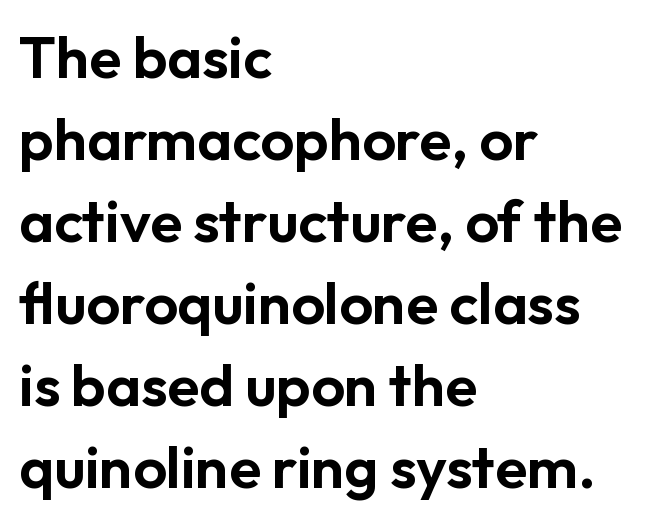
The letters stand straight up with perfectly vertical stems. Think of a printed novel: that variable character pitch is what you see here. How would I describe the line gaps? Plain and ordinary. Regarding serifs, this sample does without them. The baseline area is clear.
